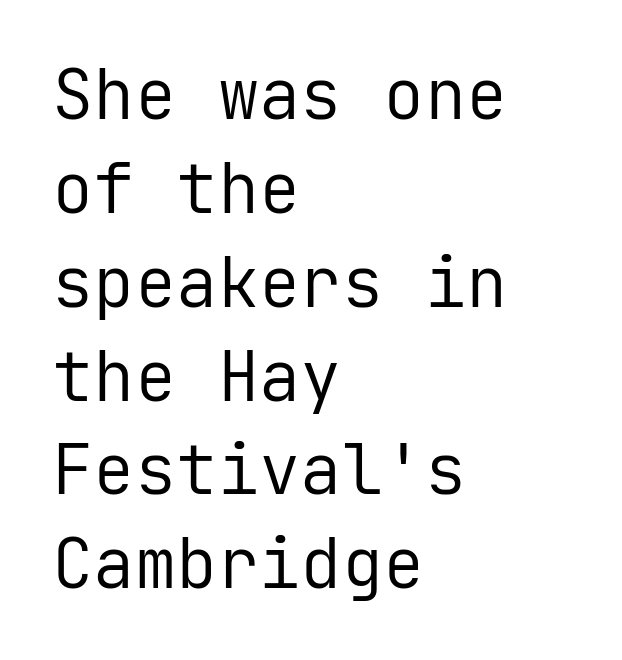
Is this a heavy cut? Hardly; it is regular or lighter. The strip under each line holds only bare page. The lines in this sample share a left origin and differ only in where they stop. The letters sit at their default tracking, neither squeezed nor spread. A typesetter would call this leading conventional body-copy spacing.
